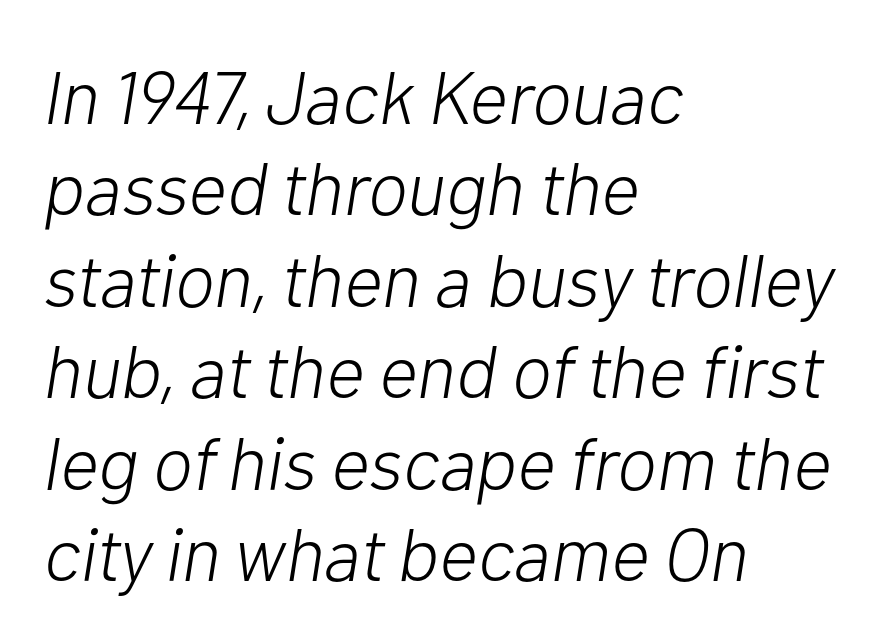
Q: Is the text bold? A: No.
Q: Is the text italic (slanted)? A: Yes, it leans right by about 10 degrees.
Q: Is the text underlined? A: No.
Q: How is the paragraph aligned? A: Left-aligned.
Q: Is the spacing between letters normal or unusually wide? A: Normal.
Q: Width (condensed, normal, or wide)? A: Normal.
Q: Stroke contrast? A: Low.
Q: x-height? A: Medium.
Q: Monospaced? A: No.
